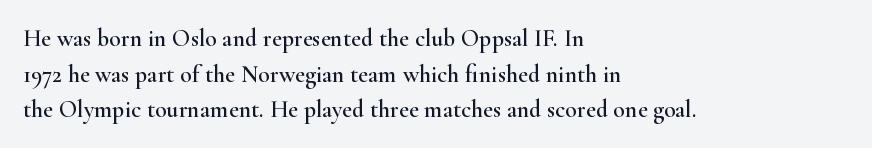
{"italic": "no", "underline": "no", "align": "left", "line_spacing": "normal", "line_spacing_ratio": 1.48, "letter_spacing": "normal", "letter_spacing_em": 0.0, "glyph_px": 24}
